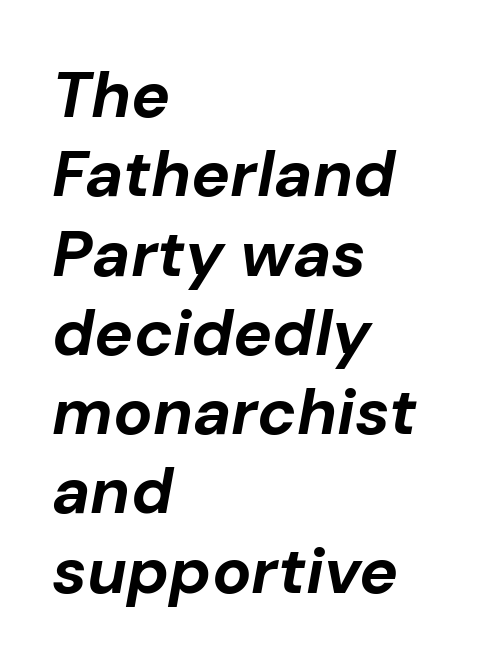
Q: Is the text bold? A: Yes.
Q: Is the text italic (slanted)? A: Yes, it leans right by about 10 degrees.
Q: Is the text underlined? A: No.
Q: How is the paragraph aligned? A: Left-aligned.
Q: Is the spacing between letters normal or unusually wide? A: Normal.
Q: Width (condensed, normal, or wide)? A: Normal.
Q: Stroke contrast? A: Low.
Q: x-height? A: Medium.
Q: Monospaced? A: No.
